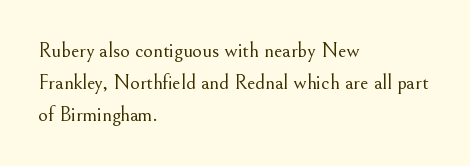
Is the block centered? No — it sits flush against the left margin. Honestly, the row spacing looks completely unremarkable. Check under the words: just untouched page. Ascenders rise straight up at ninety degrees. Nobody touched the tracking dial on this one.
